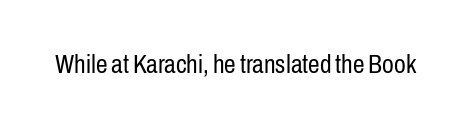
The image shows 26 px text type, upright; set normal letter spacing, not underlined.
